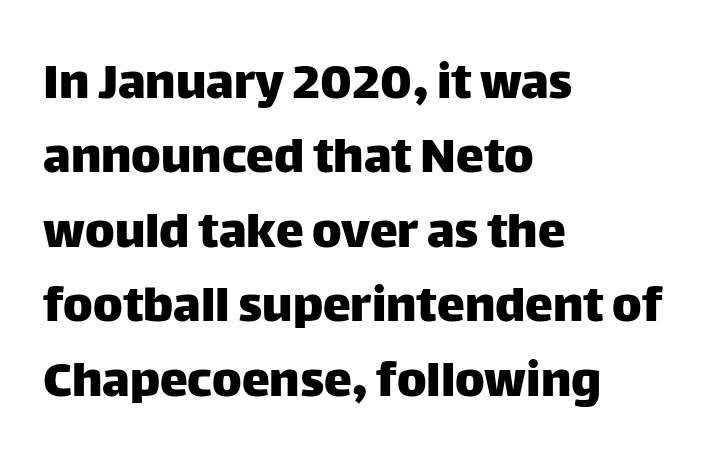
The image shows 56 px sans-serif type, upright; set left-aligned, normal line spacing (1.33x), normal letter spacing, not underlined; low stroke contrast and a large x-height.
